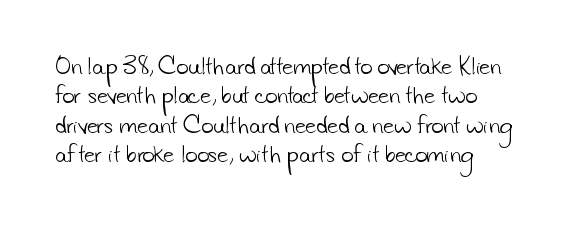
The image shows 21 px text type; set normal line spacing (1.4x), normal letter spacing, not underlined.
